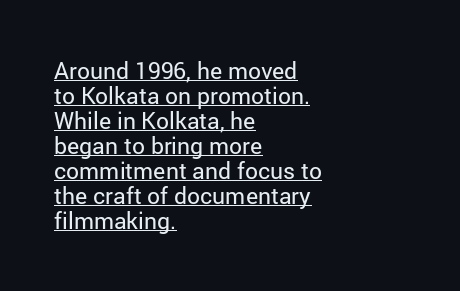
Q: Is the text bold? A: No.
Q: Is the text italic (slanted)? A: No, it is upright.
Q: Is the text underlined? A: Yes.
Q: How is the paragraph aligned? A: Left-aligned.
Q: Is the spacing between letters normal or unusually wide? A: Normal.
Q: Is the spacing between lines tight, normal or loose? A: Tight.
